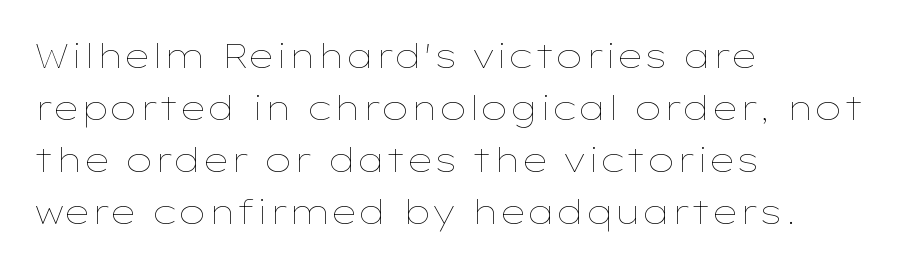
{"italic": "no", "bold": "no", "weight": "thin", "width": "wide", "stroke_contrast": "low", "x_height": "medium", "monospaced": "no", "underline": "no", "align": "left", "line_spacing": "normal", "line_spacing_ratio": 1.53, "letter_spacing": "normal", "letter_spacing_em": 0.0, "glyph_px": 34}
